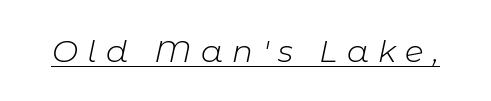
The glyphs look as if they've been sheared to an angle. The weight would be labelled regular, book, light, or lighter still. Words appear elongated and porous because spacing is wide. Think of a printed novel: that variable character pitch is what you see here.
